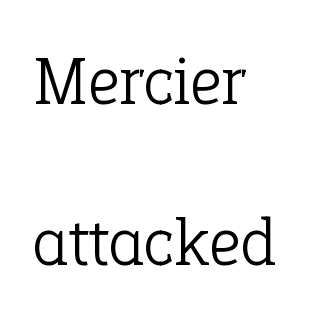
{"serif": "yes", "italic": "no", "bold": "no", "weight": "light", "width": "normal", "stroke_contrast": "low", "x_height": "medium", "monospaced": "no", "underline": "no", "align": "left", "line_spacing": "loose", "line_spacing_ratio": 2.34, "letter_spacing": "normal", "letter_spacing_em": 0.0, "glyph_px": 69}
